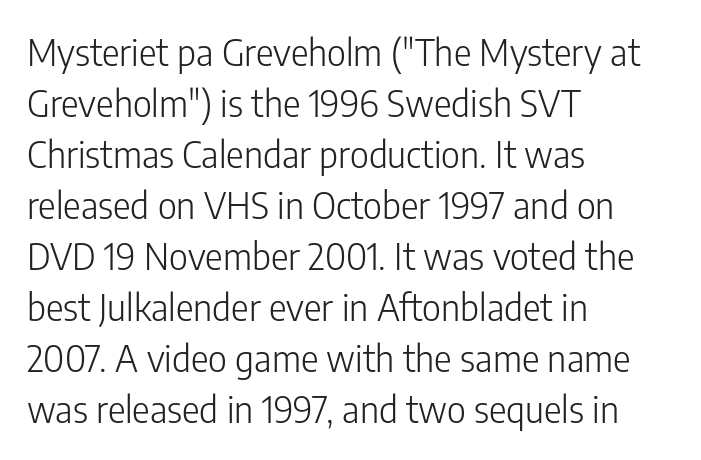
The image shows 37 px light, condensed sans-serif type, upright; set left-aligned, normal line spacing (1.38x), normal letter spacing, not underlined; low stroke contrast and a medium x-height.
